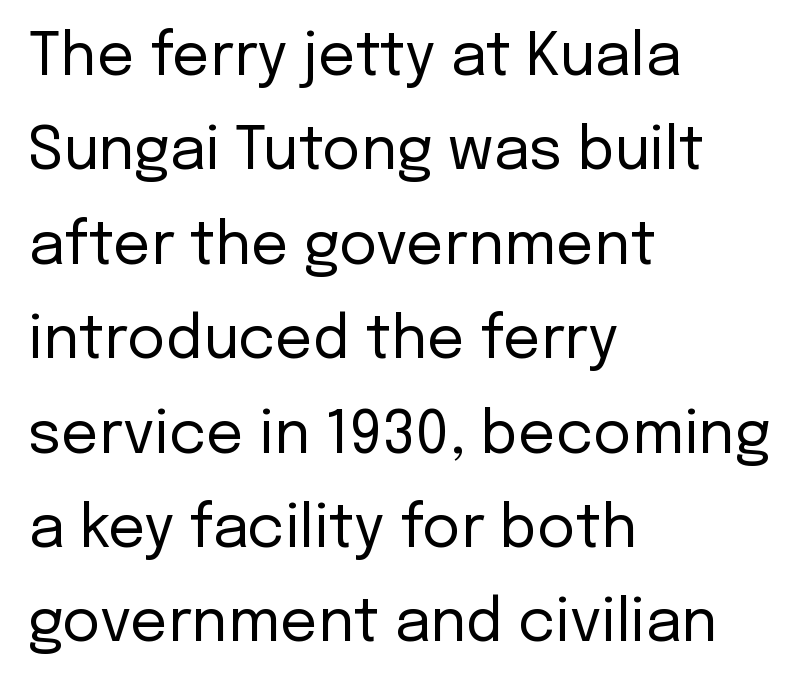
Q: Is the text bold? A: No.
Q: Is the text italic (slanted)? A: No, it is upright.
Q: Is the typeface a serif or a sans-serif typeface? A: Sans-serif.
Q: Is the text underlined? A: No.
Q: How is the paragraph aligned? A: Left-aligned.
Q: Is the spacing between letters normal or unusually wide? A: Normal.
Q: Is the spacing between lines tight, normal or loose? A: Normal.
Q: Width (condensed, normal, or wide)? A: Normal.
Q: Stroke contrast? A: Low.
Q: x-height? A: Medium.
Q: Monospaced? A: No.
